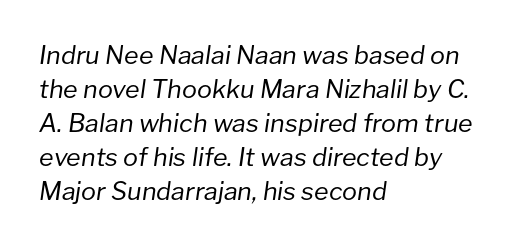
{"italic": "yes", "lean": "right", "slant_degrees": 8, "bold": "no", "underline": "no", "align": "left", "line_spacing": "normal", "line_spacing_ratio": 1.36, "letter_spacing": "normal", "letter_spacing_em": 0.0, "glyph_px": 25}
